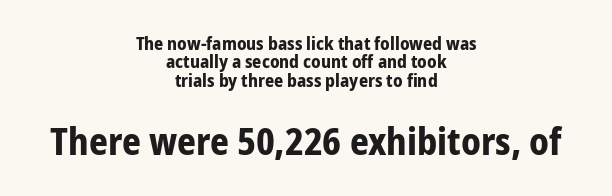
Spacing between characters is what you'd get straight out of the box. You can tell from the bare stems that sans-serif type was used. Character widths vary here, with narrow letters taking less room than wide ones. These lines stack symmetrically, like a column narrowing and widening about its center.
